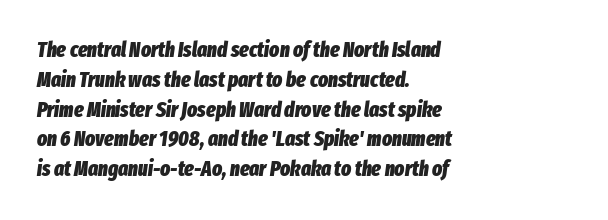
The image shows 21 px bold type, italic (leaning right); set left-aligned, normal line spacing (1.42x), normal letter spacing, not underlined.
